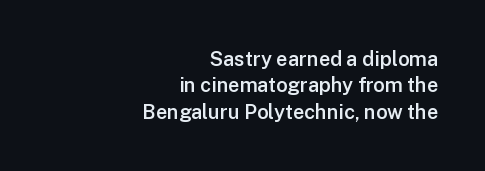
{"italic": "no", "bold": "semi", "underline": "no", "align": "right", "line_spacing": "normal", "line_spacing_ratio": 1.32, "letter_spacing": "normal", "letter_spacing_em": 0.0, "glyph_px": 20}
